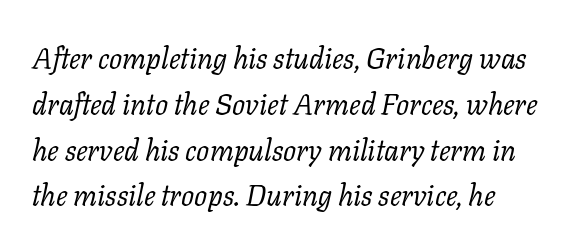
{"serif": "yes", "italic": "yes", "lean": "right", "slant_degrees": 11, "bold": "no", "weight": "regular", "width": "normal", "stroke_contrast": "low", "x_height": "medium", "monospaced": "no", "underline": "no", "align": "left", "line_spacing": "normal", "line_spacing_ratio": 1.58, "letter_spacing": "normal", "letter_spacing_em": 0.0, "glyph_px": 29}
